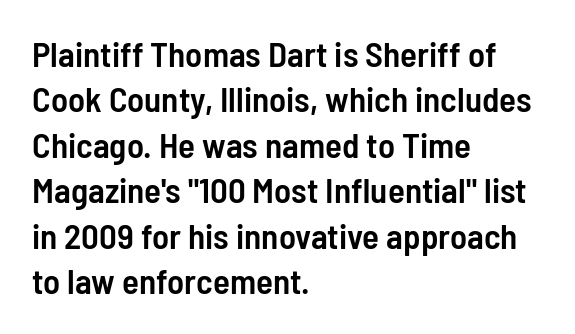
The glyphs are unaccompanied by any horizontal stroke below them. Teacher's note: observe the even left margin — that is flush-left alignment. Each letter keeps its own natural width here, so spacing adapts to shape. The gaps between neighbouring characters are ordinary and unremarkable.
